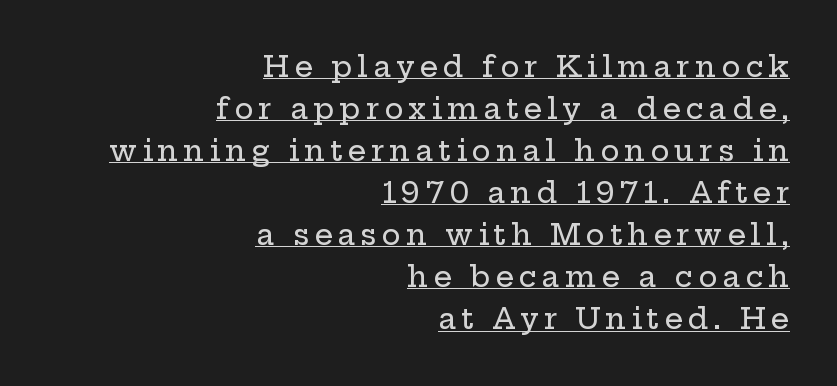
The specimen reads as upright at a glance. Think of a printed novel: that variable character pitch is what you see here. A typesetter would call this leading conventional body-copy spacing. Are there feet on the stems? There are — it's a serif.
